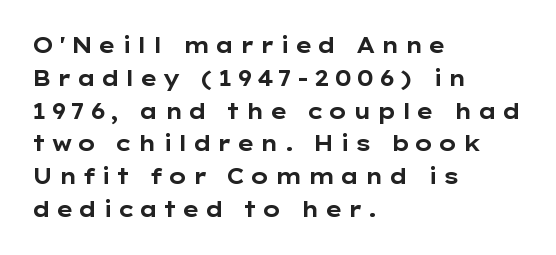
Q: Is the text bold? A: Yes.
Q: Is the text italic (slanted)? A: No, it is upright.
Q: Is the text underlined? A: No.
Q: How is the paragraph aligned? A: Left-aligned.
Q: Is the spacing between letters normal or unusually wide? A: Unusually wide.
Q: Is the spacing between lines tight, normal or loose? A: Normal.
